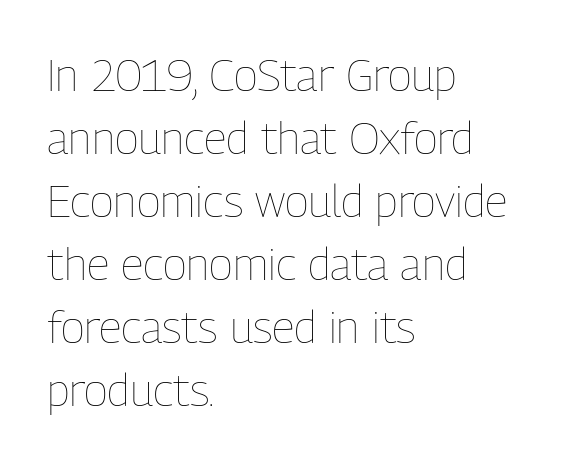
{"italic": "no", "bold": "no", "weight": "thin", "width": "condensed", "stroke_contrast": "low", "x_height": "medium", "monospaced": "no", "underline": "no", "align": "left", "line_spacing": "normal", "line_spacing_ratio": 1.4, "letter_spacing": "normal", "letter_spacing_em": 0.0, "glyph_px": 45}
